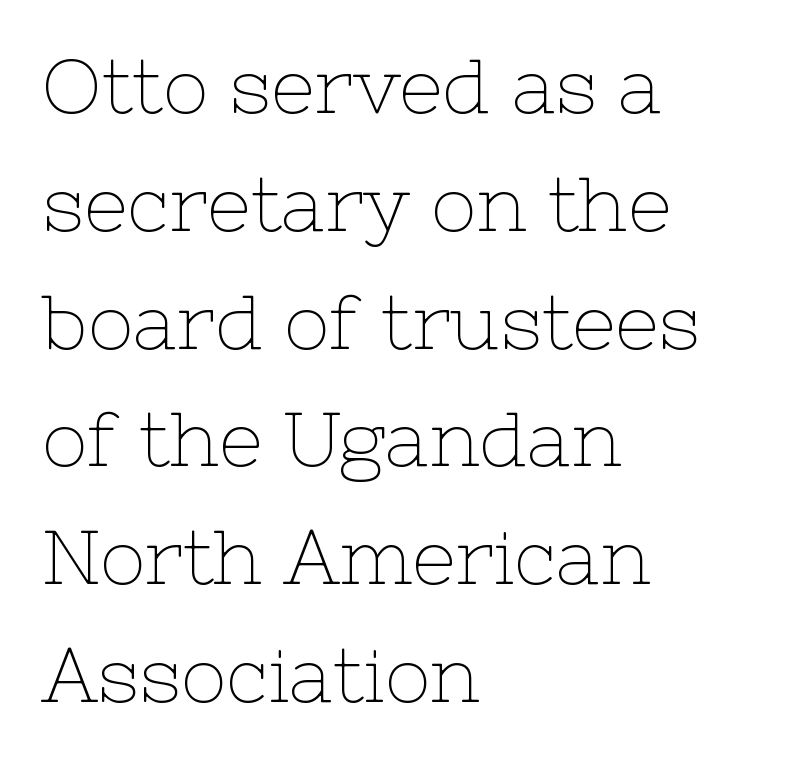
Q: Is the text bold? A: No.
Q: Is the text italic (slanted)? A: No, it is upright.
Q: Is the typeface a serif or a sans-serif typeface? A: Serif.
Q: Is the text underlined? A: No.
Q: How is the paragraph aligned? A: Left-aligned.
Q: Is the spacing between letters normal or unusually wide? A: Normal.
Q: Is the spacing between lines tight, normal or loose? A: Normal.
Q: Width (condensed, normal, or wide)? A: Normal.
Q: Stroke contrast? A: Low.
Q: x-height? A: Medium.
Q: Monospaced? A: No.
